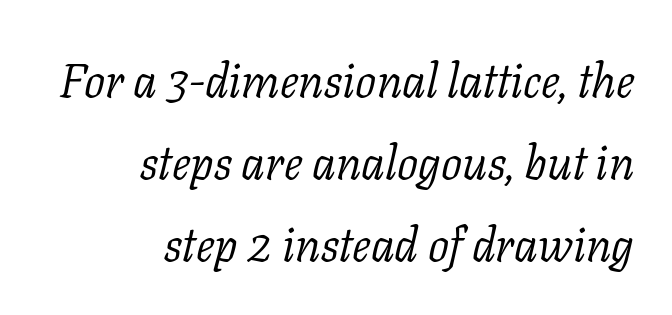
{"serif": "yes", "italic": "yes", "lean": "right", "slant_degrees": 11, "bold": "no", "weight": "light", "width": "normal", "stroke_contrast": "low", "x_height": "medium", "monospaced": "no", "underline": "no", "align": "right", "line_spacing_ratio": 1.74, "letter_spacing": "normal", "letter_spacing_em": 0.0, "glyph_px": 47}
